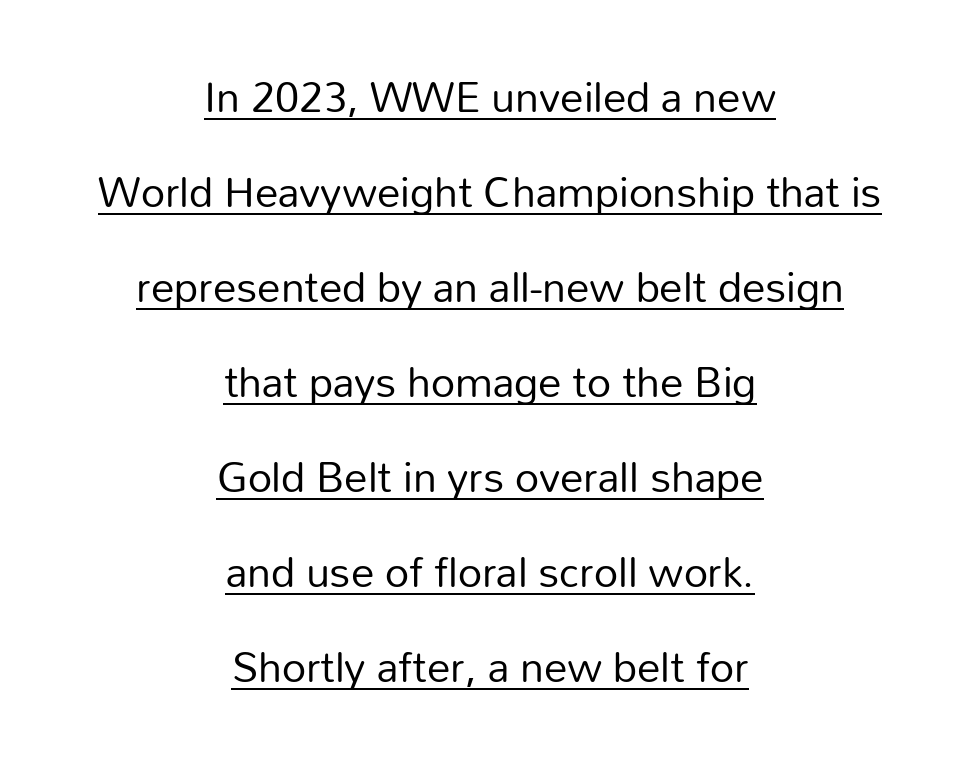
The image shows 47 px regular-weight sans-serif type, upright; set centered, loose line spacing (2.02x), normal letter spacing, underlined; low stroke contrast and a medium x-height.
